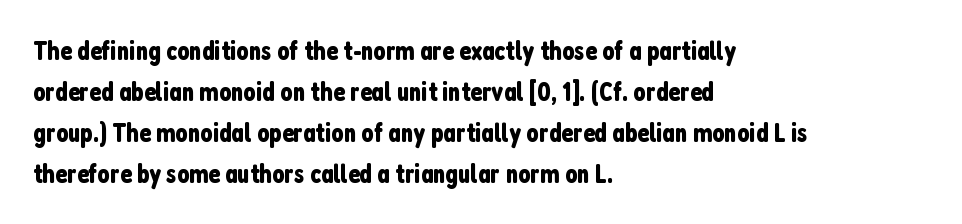
Q: Is the text italic (slanted)? A: No, it is upright.
Q: Is the text underlined? A: No.
Q: How is the paragraph aligned? A: Left-aligned.
Q: Is the spacing between letters normal or unusually wide? A: Normal.
Q: Is the spacing between lines tight, normal or loose? A: Normal.
